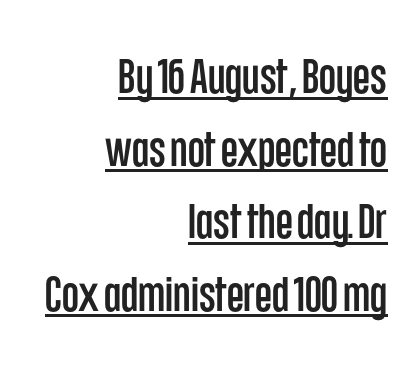
{"serif": "no", "italic": "no", "width": "condensed", "stroke_contrast": "low", "x_height": "large", "monospaced": "no", "underline": "yes", "align": "right", "line_spacing": "normal", "line_spacing_ratio": 1.48, "letter_spacing": "normal", "letter_spacing_em": 0.0, "glyph_px": 49}
